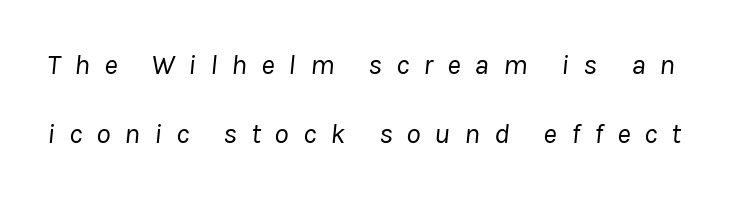
Words appear elongated and porous because spacing is wide. Letters rest on an invisible, unmarked baseline. A typesetter would call this proportional, since set widths differ per character. This sample uses an oblique cut, with every glyph tilted off the vertical. Caption: face not bold, strokes unweighted. A typesetter would call this leading open, well beyond the default.
